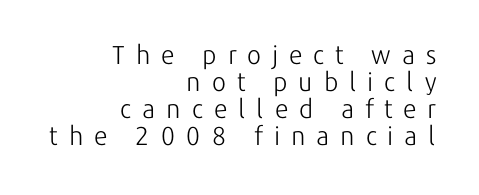
A roman cut, with each character standing at attention. These glyphs show unthickened strokes, regular width or finer. This sample trades vertical openness for compactness between lines. The lines in this sample share a right terminus and differ only in where they begin. A clean baseline with only descenders dipping below it. Short note: letters widely spaced.
